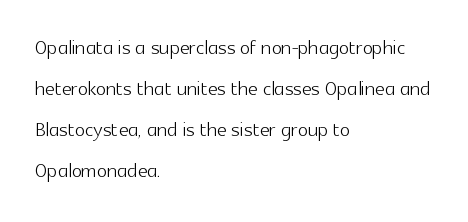
On a weight scale, this lands at 450 or below. The passage shown has conventional tracking throughout. A normal amount of white space separates one row of letters from the next. The rag falls on the right side of this text block.
